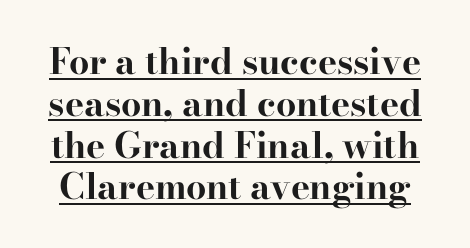
{"serif": "yes", "italic": "no", "bold": "yes", "weight": "bold", "width": "wide", "stroke_contrast": "high", "x_height": "small", "monospaced": "no", "underline": "yes", "line_spacing_ratio": 1.16, "letter_spacing": "normal", "letter_spacing_em": 0.0, "glyph_px": 36}
